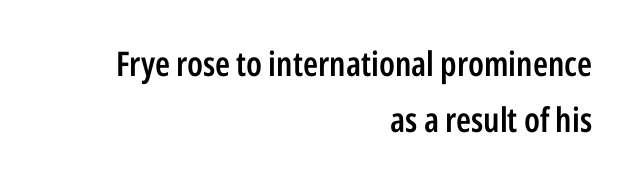
Q: Is the text bold? A: Semi-bold.
Q: Is the text italic (slanted)? A: No, it is upright.
Q: Is the typeface a serif or a sans-serif typeface? A: Sans-serif.
Q: Is the text underlined? A: No.
Q: How is the paragraph aligned? A: Right-aligned.
Q: Is the spacing between letters normal or unusually wide? A: Normal.
Q: Is the spacing between lines tight, normal or loose? A: Normal.
Q: Width (condensed, normal, or wide)? A: Condensed.
Q: Stroke contrast? A: Low.
Q: x-height? A: Medium.
Q: Monospaced? A: No.
